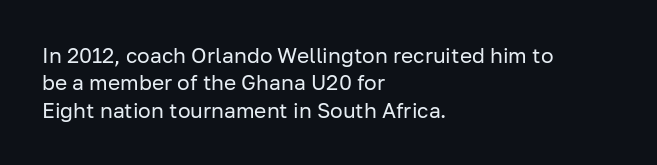
Reading down the block, your eye returns to a fixed left position each line. The weight tops out at a normal text grade. Interline gaps are of average width in this sample. The letters sit at their default tracking, neither squeezed nor spread.
